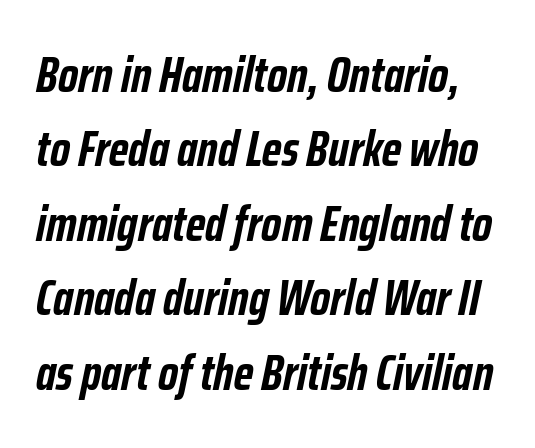
The image shows 49 px semibold, condensed type, italic (leaning right); set normal line spacing (1.52x), normal letter spacing, not underlined; low stroke contrast and a medium x-height.
